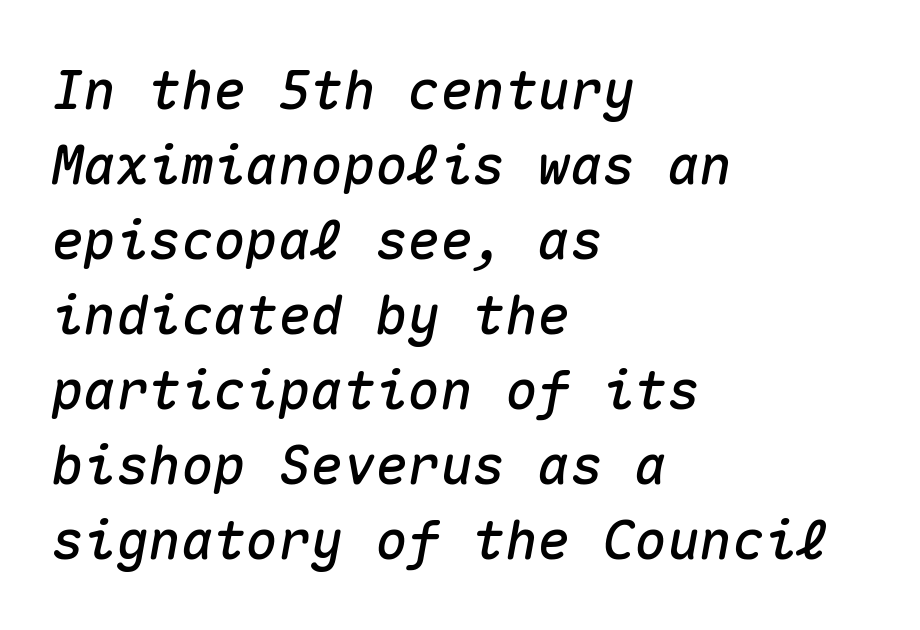
This rendering leaves character spacing at its baseline value. The specimen omits any rule beneath the text block's lines. One-word summary of the alignment: left. The rendering uses typewriter-style spacing with identical character cells. The passage shown stacks its lines at a standard gap.
